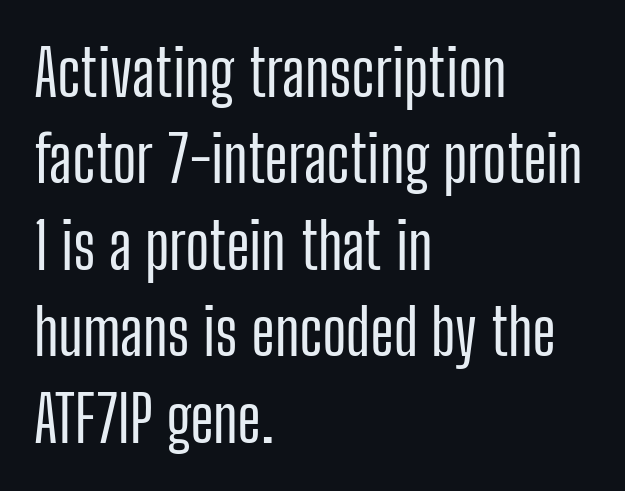
Q: Is the text italic (slanted)? A: No, it is upright.
Q: Is the typeface a serif or a sans-serif typeface? A: Sans-serif.
Q: Is the text underlined? A: No.
Q: How is the paragraph aligned? A: Left-aligned.
Q: Is the spacing between letters normal or unusually wide? A: Normal.
Q: Is the spacing between lines tight, normal or loose? A: Normal.
Q: Width (condensed, normal, or wide)? A: Condensed.
Q: Stroke contrast? A: Low.
Q: x-height? A: Medium.
Q: Monospaced? A: No.
